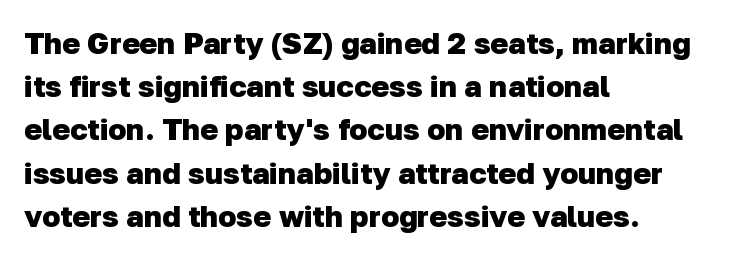
The image shows 30 px heavy sans-serif type; set left-aligned, normal line spacing (1.44x), normal letter spacing, not underlined; low stroke contrast and a medium x-height.
